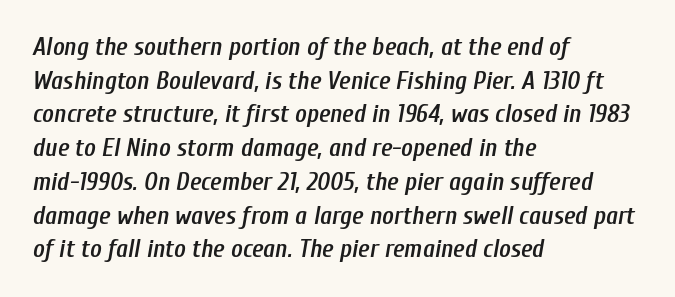
Q: Is the text bold? A: Semi-bold.
Q: Is the text italic (slanted)? A: Yes, it leans right by about 10 degrees.
Q: Is the text underlined? A: No.
Q: How is the paragraph aligned? A: Left-aligned.
Q: Is the spacing between letters normal or unusually wide? A: Normal.
Q: Is the spacing between lines tight, normal or loose? A: Normal.
